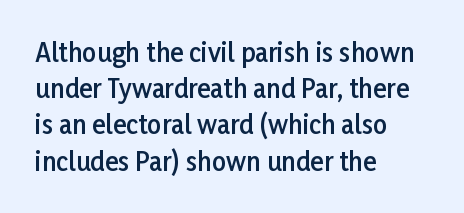
The image shows 25 px text type, upright; set left-aligned, normal line spacing (1.45x), normal letter spacing, not underlined.
